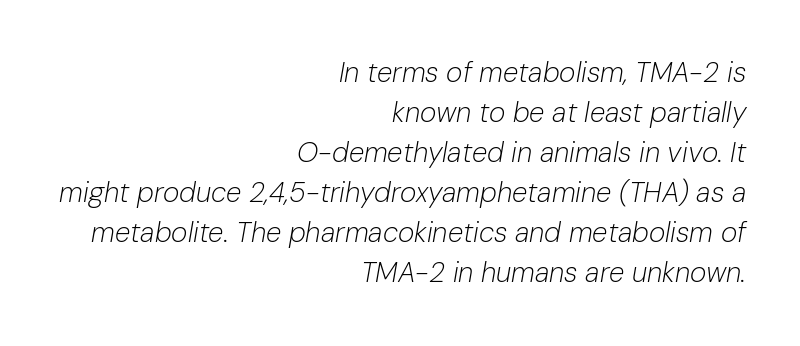
{"italic": "yes", "lean": "right", "slant_degrees": 10, "bold": "no", "weight": "light", "width": "normal", "stroke_contrast": "low", "x_height": "medium", "monospaced": "no", "underline": "no", "align": "right", "line_spacing": "normal", "line_spacing_ratio": 1.43, "letter_spacing": "normal", "letter_spacing_em": 0.0, "glyph_px": 28}
